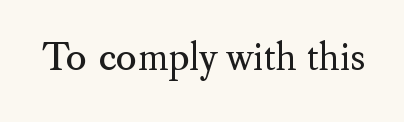
{"serif": "yes", "italic": "no", "bold": "no", "weight": "regular", "width": "normal", "stroke_contrast": "medium", "x_height": "small", "monospaced": "no", "underline": "no", "letter_spacing": "normal", "letter_spacing_em": 0.0, "glyph_px": 36}
